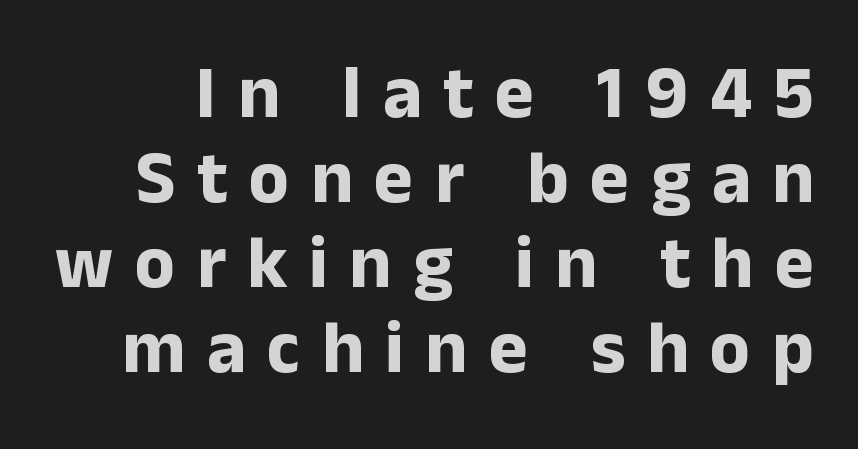
Decoration check: the copy has no underline. Posture: upright roman. The glyphs in this specimen are sans serif. Glyph-to-glyph distance is far greater than everyday printed text. The letters advance in unequal steps, a hallmark of proportional type. The designer dialed line spacing down below the default.
